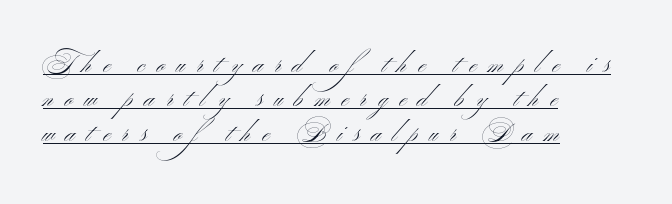
Q: Is the text bold? A: No.
Q: Is the text italic (slanted)? A: Yes.
Q: Is the text underlined? A: Yes.
Q: How is the paragraph aligned? A: Left-aligned.
Q: Is the spacing between letters normal or unusually wide? A: Unusually wide.
Q: Is the spacing between lines tight, normal or loose? A: Normal.
